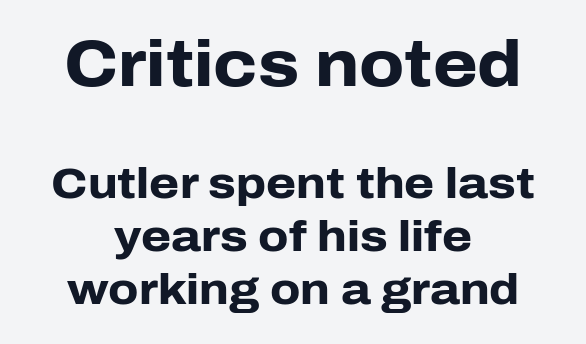
This is the regular roman posture of the typeface. Is this a fixed-width face? No — the glyphs have proportional, varying widths. Underlining? Definitely not there. The more generous point size was reserved for the upper chunk. Centered paragraph, ragged on both sides. Students, this is bold: see how much ink each stroke carries.
